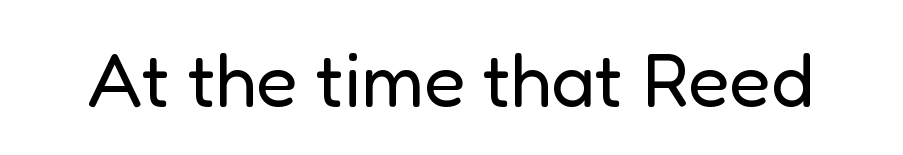
Q: Is the text bold? A: No.
Q: Is the text italic (slanted)? A: No, it is upright.
Q: Is the typeface a serif or a sans-serif typeface? A: Sans-serif.
Q: Is the text underlined? A: No.
Q: Is the spacing between letters normal or unusually wide? A: Normal.
Q: Width (condensed, normal, or wide)? A: Normal.
Q: Stroke contrast? A: Low.
Q: x-height? A: Medium.
Q: Monospaced? A: No.
